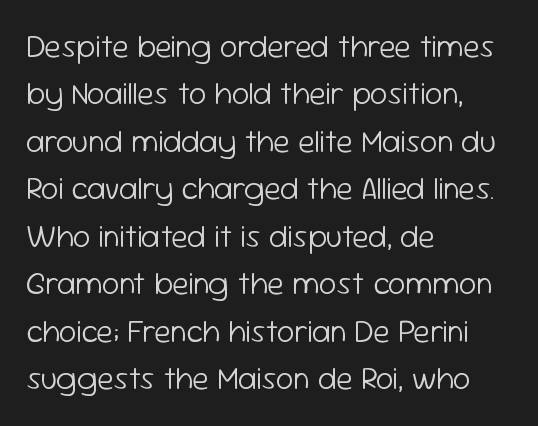
The image shows 31 px light sans-serif type, upright; set left-aligned, normal line spacing (1.53x), normal letter spacing, not underlined; low stroke contrast and a medium x-height.
